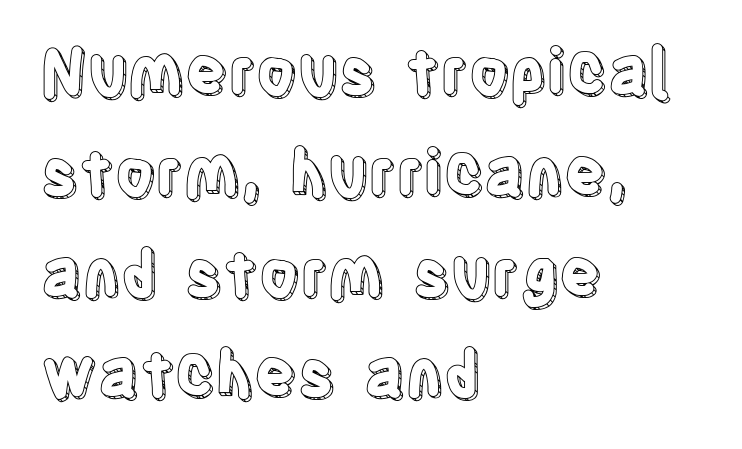
{"italic": "no", "width": "condensed", "x_height": "large", "monospaced": "no", "underline": "no", "align": "left", "line_spacing": "normal", "line_spacing_ratio": 1.6, "letter_spacing": "normal", "letter_spacing_em": 0.0, "glyph_px": 63}
